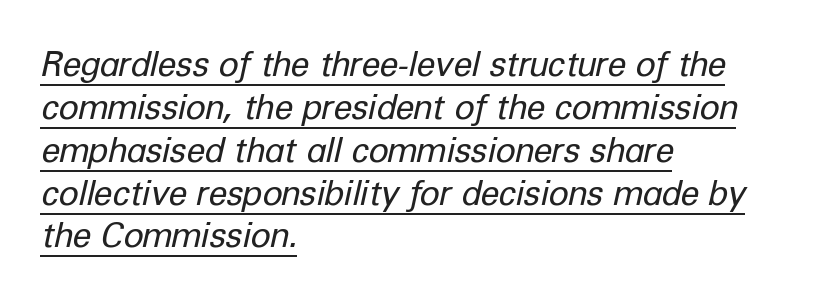
The image shows 34 px regular-weight type, italic (leaning right); set left-aligned, normal line spacing (1.26x), normal letter spacing, underlined; low stroke contrast and a medium x-height.
